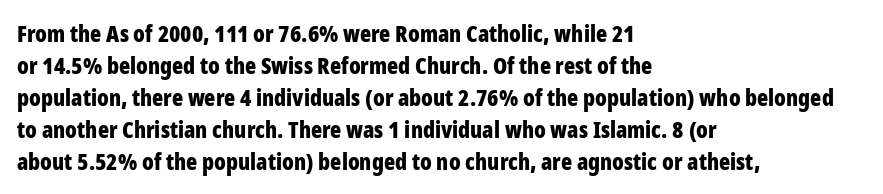
Compared with typical paragraphs, the rows here are spaced about the same. In terms of posture, this sample is upright. You'd pick this weight for a headline — it's a proper bold. Typeset ragged right — the left edge is the straight one.
